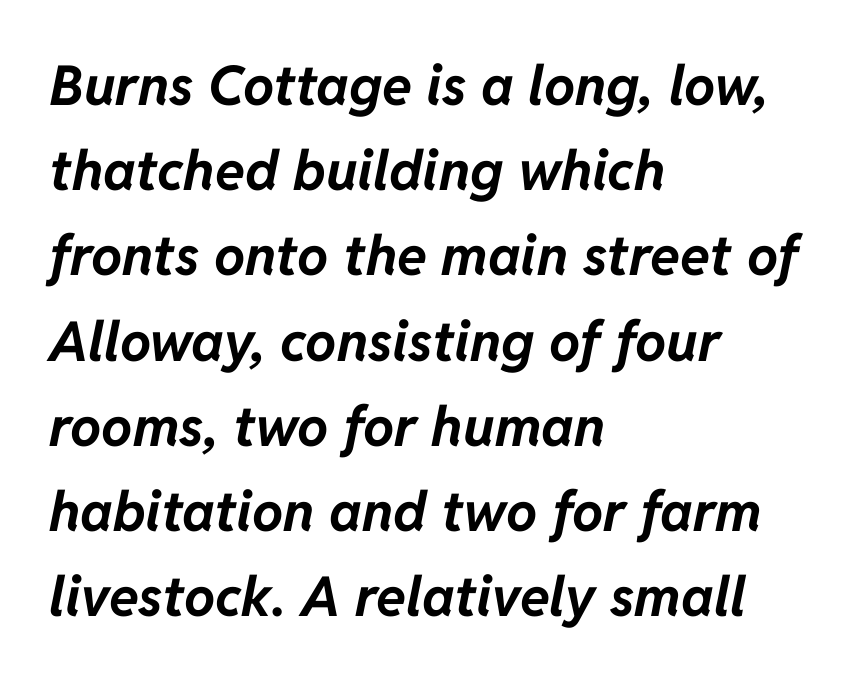
{"italic": "yes", "lean": "right", "slant_degrees": 11, "bold": "yes", "weight": "bold", "width": "normal", "stroke_contrast": "low", "x_height": "medium", "monospaced": "no", "underline": "no", "align": "left", "line_spacing": "normal", "line_spacing_ratio": 1.55, "letter_spacing": "normal", "letter_spacing_em": 0.0, "glyph_px": 55}
